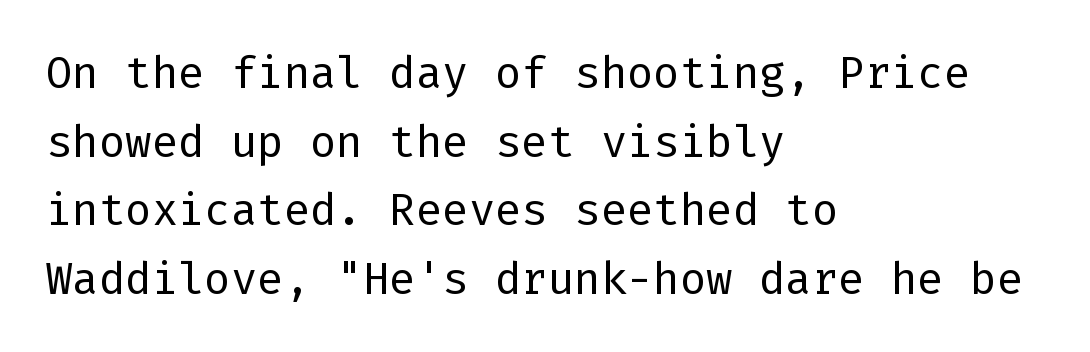
Q: Is the text bold? A: No.
Q: Is the text italic (slanted)? A: No, it is upright.
Q: Is the typeface a serif or a sans-serif typeface? A: Sans-serif.
Q: Is the text underlined? A: No.
Q: How is the paragraph aligned? A: Left-aligned.
Q: Is the spacing between letters normal or unusually wide? A: Normal.
Q: Is the spacing between lines tight, normal or loose? A: Normal.
Q: Width (condensed, normal, or wide)? A: Normal.
Q: Stroke contrast? A: Low.
Q: x-height? A: Medium.
